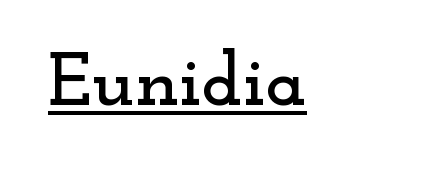
Q: Is the text italic (slanted)? A: No, it is upright.
Q: Is the typeface a serif or a sans-serif typeface? A: Serif.
Q: Is the text underlined? A: Yes.
Q: Is the spacing between letters normal or unusually wide? A: Normal.
Q: Width (condensed, normal, or wide)? A: Wide.
Q: Stroke contrast? A: Low.
Q: x-height? A: Small.
Q: Monospaced? A: No.
